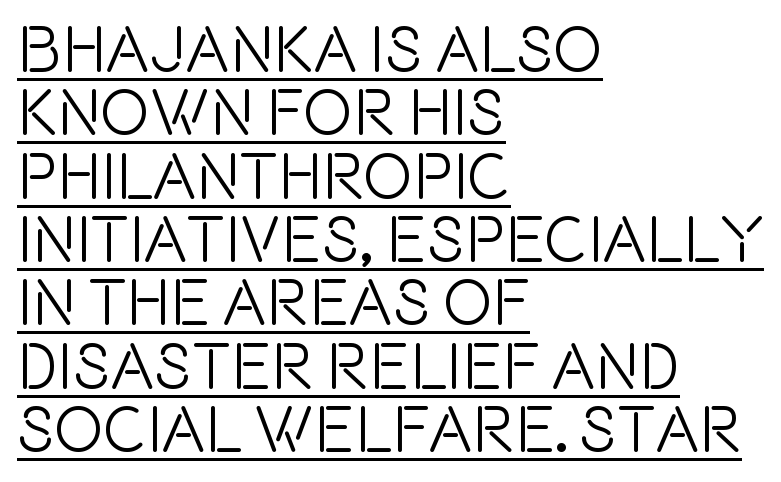
Q: Is the text italic (slanted)? A: No, it is upright.
Q: Is the typeface a serif or a sans-serif typeface? A: Sans-serif.
Q: Is the text underlined? A: Yes.
Q: How is the paragraph aligned? A: Left-aligned.
Q: Is the spacing between letters normal or unusually wide? A: Normal.
Q: Is the spacing between lines tight, normal or loose? A: Tight.
Q: Width (condensed, normal, or wide)? A: Condensed.
Q: x-height? A: Large.
Q: Monospaced? A: No.
